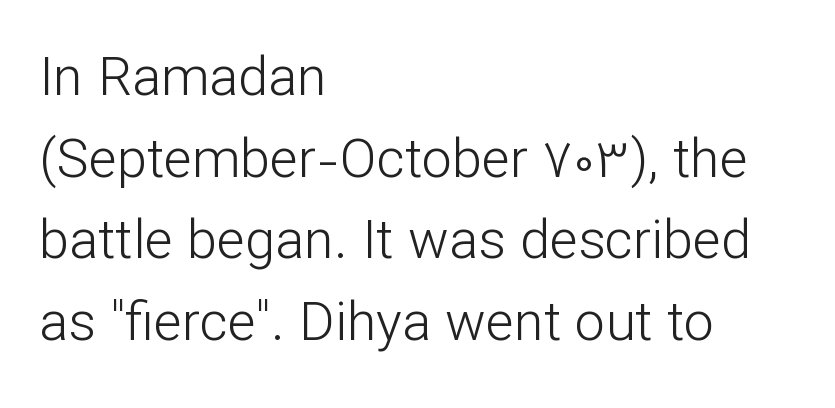
{"serif": "no", "italic": "no", "bold": "no", "weight": "light", "width": "normal", "stroke_contrast": "low", "x_height": "medium", "monospaced": "no", "underline": "no", "align": "left", "line_spacing": "normal", "line_spacing_ratio": 1.51, "letter_spacing": "normal", "letter_spacing_em": 0.0, "glyph_px": 54}
